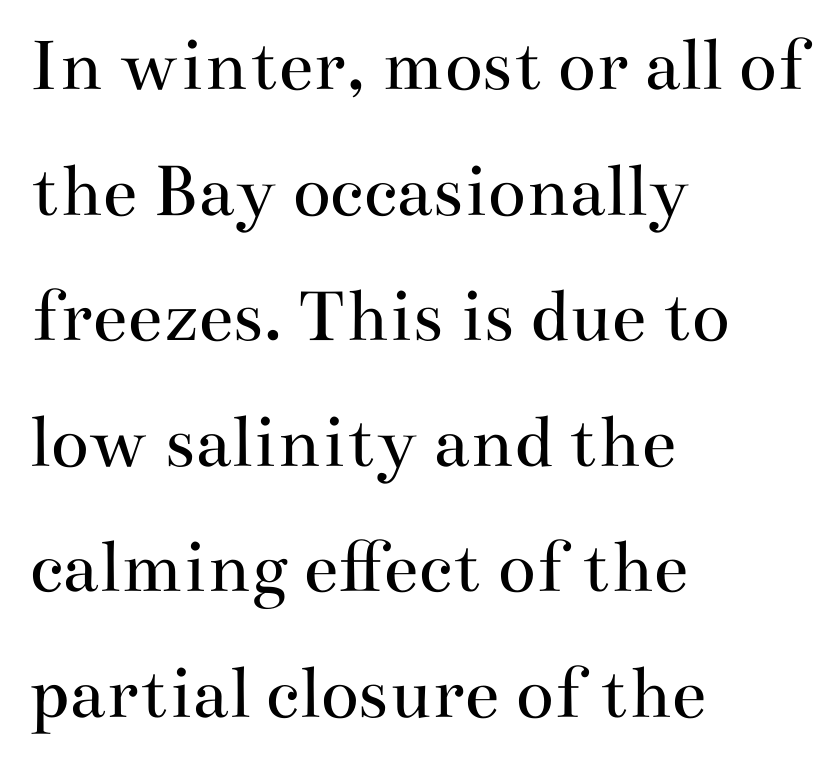
Q: Is the text bold? A: No.
Q: Is the text italic (slanted)? A: No, it is upright.
Q: Is the typeface a serif or a sans-serif typeface? A: Serif.
Q: Is the text underlined? A: No.
Q: How is the paragraph aligned? A: Left-aligned.
Q: Is the spacing between letters normal or unusually wide? A: Normal.
Q: Is the spacing between lines tight, normal or loose? A: Normal.
Q: Width (condensed, normal, or wide)? A: Wide.
Q: Stroke contrast? A: Medium.
Q: x-height? A: Small.
Q: Monospaced? A: No.
